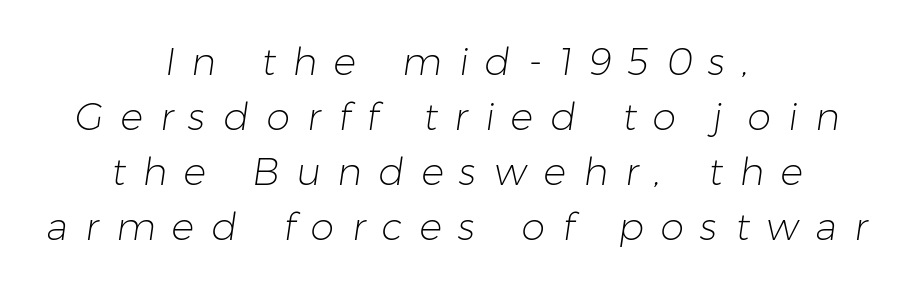
The image shows 38 px light sans-serif type; set centered, normal line spacing (1.45x), unusually wide letter spacing (+0.45 em), not underlined; low stroke contrast and a medium x-height.
